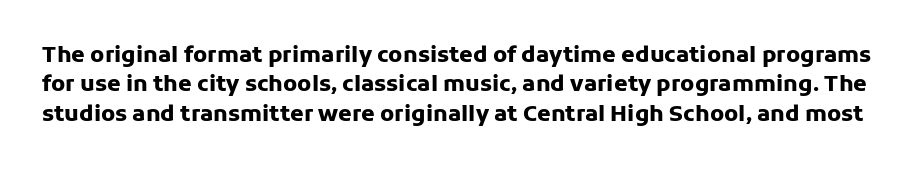
The image shows 22 px bold type, upright; set normal line spacing (1.33x), normal letter spacing, not underlined.
